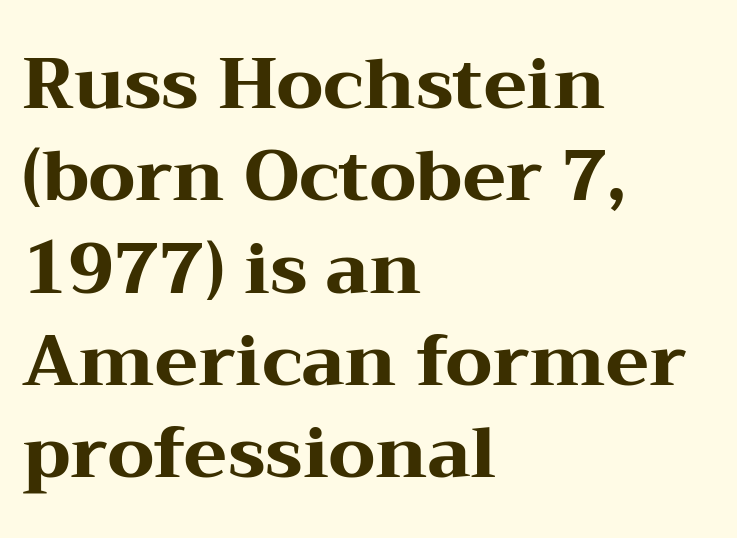
Q: Is the text bold? A: Yes.
Q: Is the text italic (slanted)? A: No, it is upright.
Q: Is the typeface a serif or a sans-serif typeface? A: Serif.
Q: Is the text underlined? A: No.
Q: How is the paragraph aligned? A: Left-aligned.
Q: Is the spacing between letters normal or unusually wide? A: Normal.
Q: Is the spacing between lines tight, normal or loose? A: Normal.
Q: Width (condensed, normal, or wide)? A: Wide.
Q: Stroke contrast? A: Medium.
Q: x-height? A: Medium.
Q: Monospaced? A: No.
